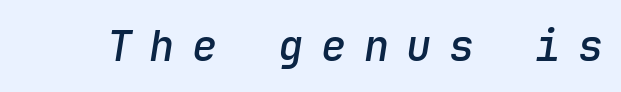
Q: Is the text bold? A: Semi-bold.
Q: Is the text italic (slanted)? A: Yes, it leans right by about 9 degrees.
Q: Is the text underlined? A: No.
Q: Is the spacing between letters normal or unusually wide? A: Unusually wide.
Q: Width (condensed, normal, or wide)? A: Normal.
Q: Stroke contrast? A: Low.
Q: x-height? A: Medium.
Q: Monospaced? A: Yes.
